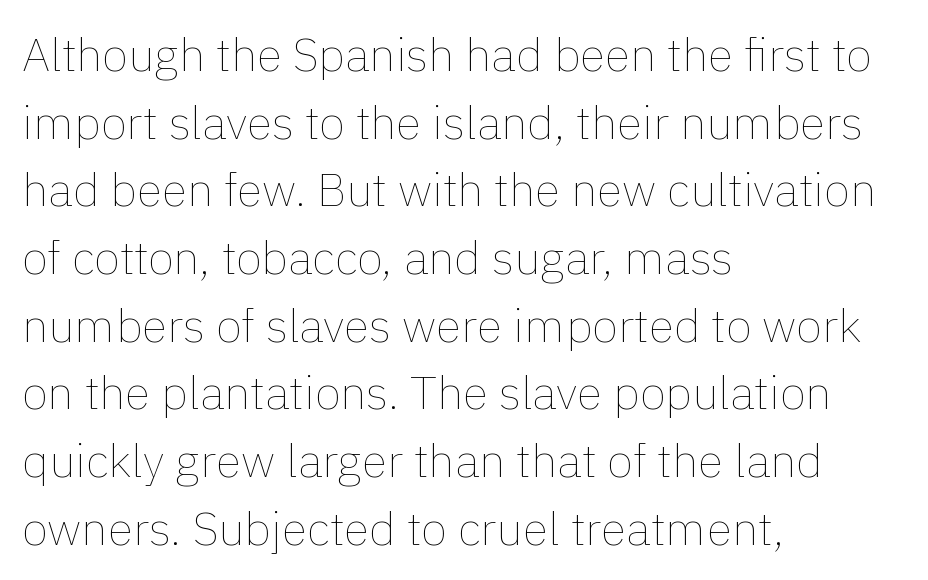
Q: Is the text bold? A: No.
Q: Is the text italic (slanted)? A: No, it is upright.
Q: Is the text underlined? A: No.
Q: How is the paragraph aligned? A: Left-aligned.
Q: Is the spacing between letters normal or unusually wide? A: Normal.
Q: Is the spacing between lines tight, normal or loose? A: Normal.
Q: Width (condensed, normal, or wide)? A: Normal.
Q: x-height? A: Medium.
Q: Monospaced? A: No.
